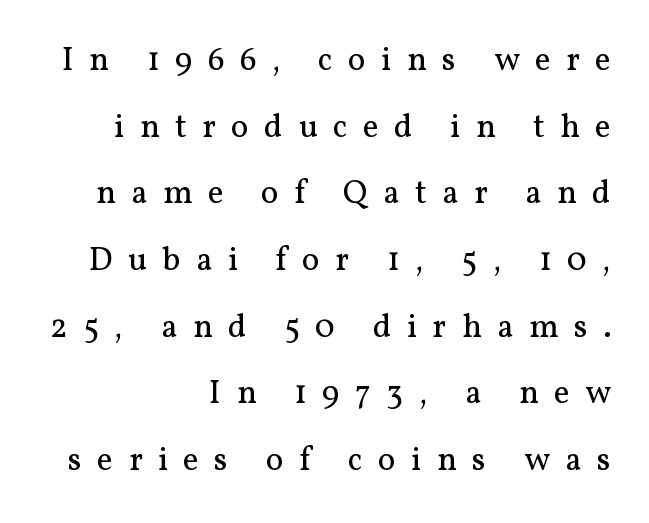
The image shows 33 px regular-weight serif type, upright; set right-aligned, loose line spacing (2.02x), unusually wide letter spacing (+0.47 em), not underlined; medium stroke contrast and a medium x-height.
